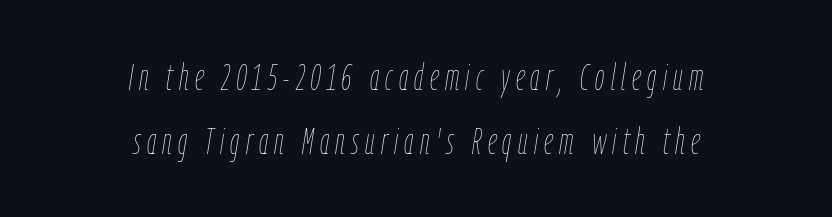
Underline: absent. There's an unmistakable incline to the writing here. Stroke thickness stays within the range of a standard reading face or lighter. Both edges are ragged and mirror each other, which tells us the setting is centered. You could not count columns in this text — the font is proportionally spaced.
